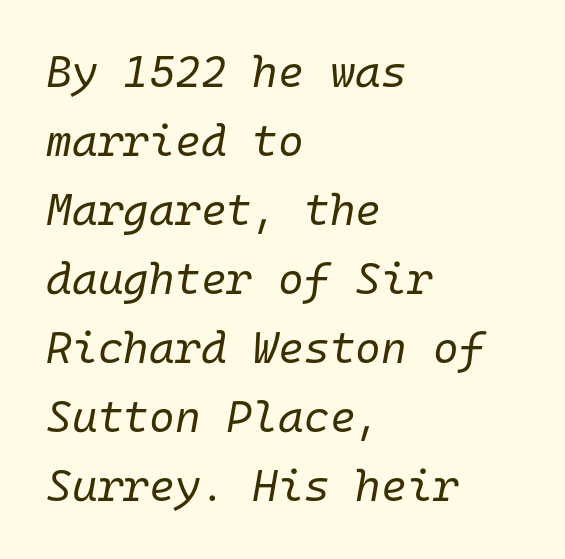
Q: Is the text bold? A: No.
Q: Is the text italic (slanted)? A: Yes, it leans right by about 10 degrees.
Q: Is the text underlined? A: No.
Q: How is the paragraph aligned? A: Left-aligned.
Q: Is the spacing between letters normal or unusually wide? A: Normal.
Q: Is the spacing between lines tight, normal or loose? A: Normal.
Q: Width (condensed, normal, or wide)? A: Normal.
Q: Stroke contrast? A: Low.
Q: x-height? A: Medium.
Q: Monospaced? A: Yes.
